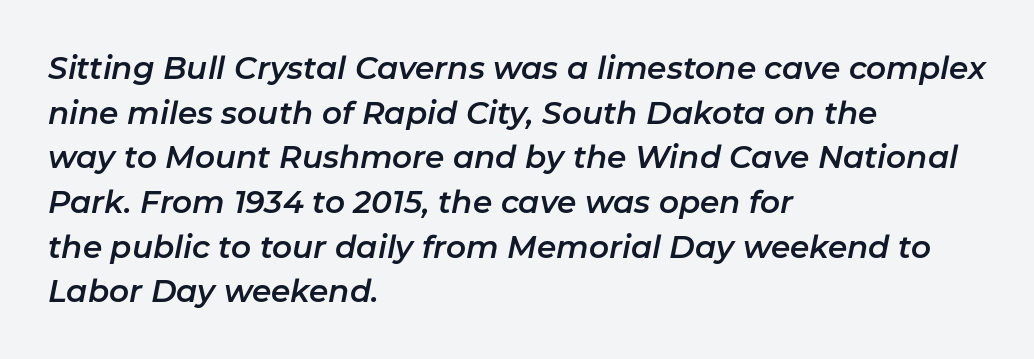
Q: Is the text italic (slanted)? A: Yes, it leans right by about 11 degrees.
Q: Is the text underlined? A: No.
Q: How is the paragraph aligned? A: Left-aligned.
Q: Is the spacing between letters normal or unusually wide? A: Normal.
Q: Is the spacing between lines tight, normal or loose? A: Normal.
Q: Width (condensed, normal, or wide)? A: Normal.
Q: Stroke contrast? A: Low.
Q: x-height? A: Medium.
Q: Monospaced? A: No.
